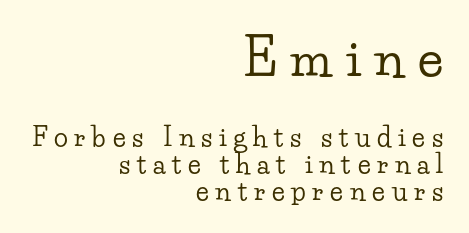
Q: Is the text italic (slanted)? A: No, it is upright.
Q: Is the typeface a serif or a sans-serif typeface? A: Serif.
Q: Is the text underlined? A: No.
Q: How is the paragraph aligned? A: Right-aligned.
Q: Is the spacing between letters normal or unusually wide? A: Unusually wide.
Q: Is the spacing between lines tight, normal or loose? A: Tight.
Q: Which block of text is set in a larger size, the first (top) or the second (bottom)? A: The first (top) one.
Q: Width (condensed, normal, or wide)? A: Wide.
Q: Stroke contrast? A: Low.
Q: x-height? A: Small.
Q: Monospaced? A: No.
